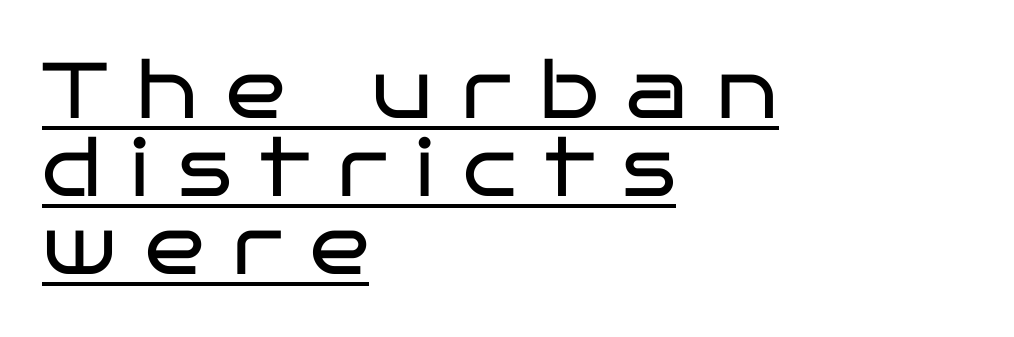
The image shows 79 px regular-weight, wide sans-serif type, upright; set left-aligned, tight line spacing (0.99x), unusually wide letter spacing (+0.36 em), underlined; low stroke contrast and a large x-height.
